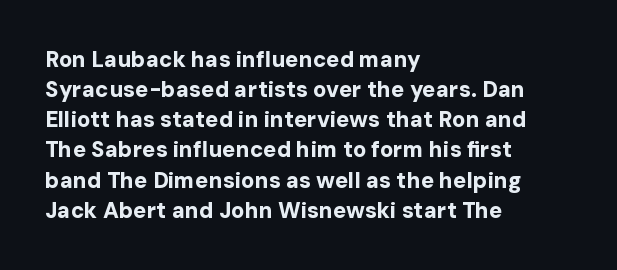
{"italic": "no", "bold": "yes", "underline": "no", "align": "left", "line_spacing": "normal", "line_spacing_ratio": 1.37, "letter_spacing": "normal", "letter_spacing_em": 0.0, "glyph_px": 22}
